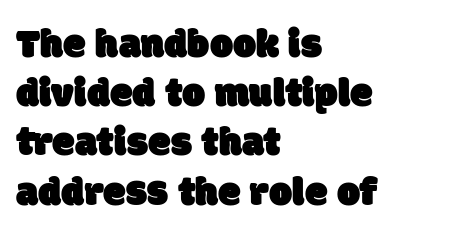
You could not count columns in this text — the font is proportionally spaced. Regarding serifs, this sample does without them. The space beneath each line is pristine and unruled. No extra tracking has been applied to these lines.
